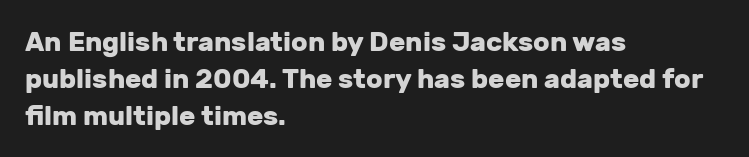
{"italic": "no", "bold": "yes", "underline": "no", "align": "left", "line_spacing": "normal", "line_spacing_ratio": 1.37, "letter_spacing": "normal", "letter_spacing_em": 0.0, "glyph_px": 27}
